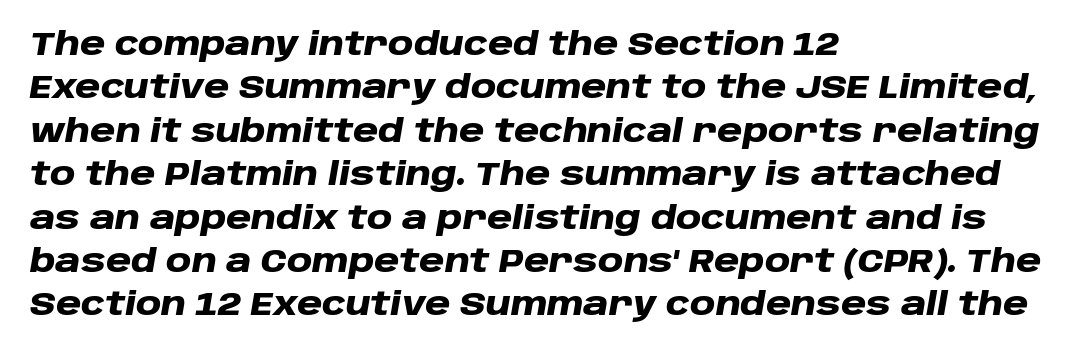
A full-strength bold gives these letters their thick strokes. This rendering uses left alignment, leaving the right contour irregular. These lines are rendered in a variable-pitch font. These lines sit exactly where default settings would place them.
